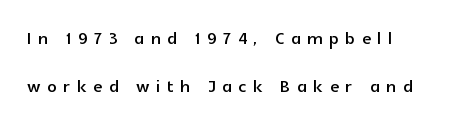
Here the glyphs are tracked loosely, breaking word shapes into spaced letters. Check the space under the baseline: it is left empty. What's the leading like? Stretched, with rows far apart. Does the copy run flush right? No — it runs flush left. Does the lettering tilt? It doesn't — this is upright.
